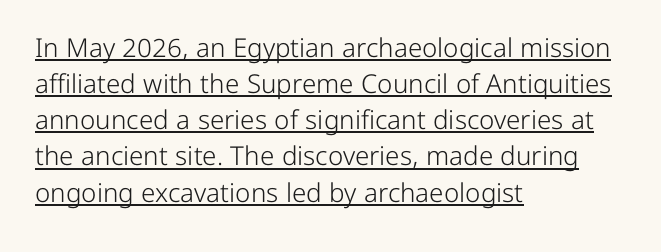
The space between consecutive lines is moderate. The sample's only ornament is a line tracing under the words. You could call the tracking neutral — neither tight nor loose. On a weight scale, this lands at 450 or below. Designer's note — italics off, roman on. Teacher's note: observe the even left margin — that is flush-left alignment.
